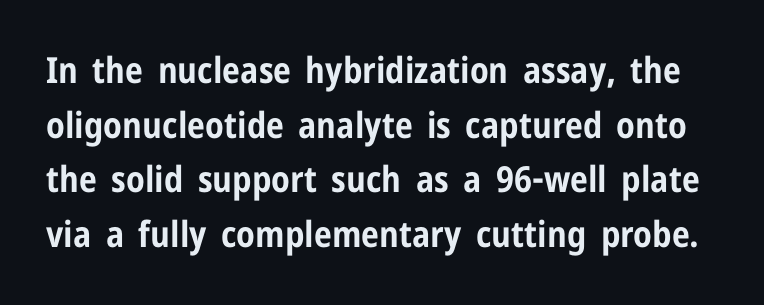
A typesetter would mark this as roman, not italic. Every letter is thick-stroked: bold, no question. This rendering features lettering with no underline. These lines are rendered in a variable-pitch font.
